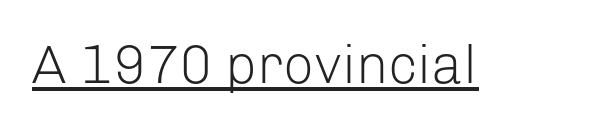
Q: Is the text bold? A: No.
Q: Is the text italic (slanted)? A: No, it is upright.
Q: Is the typeface a serif or a sans-serif typeface? A: Sans-serif.
Q: Is the text underlined? A: Yes.
Q: Is the spacing between letters normal or unusually wide? A: Normal.
Q: Width (condensed, normal, or wide)? A: Normal.
Q: Stroke contrast? A: Low.
Q: x-height? A: Medium.
Q: Monospaced? A: No.
